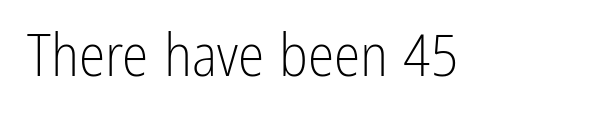
The image shows 60 px light, condensed sans-serif type, upright; set normal letter spacing, not underlined; low stroke contrast and a medium x-height.
